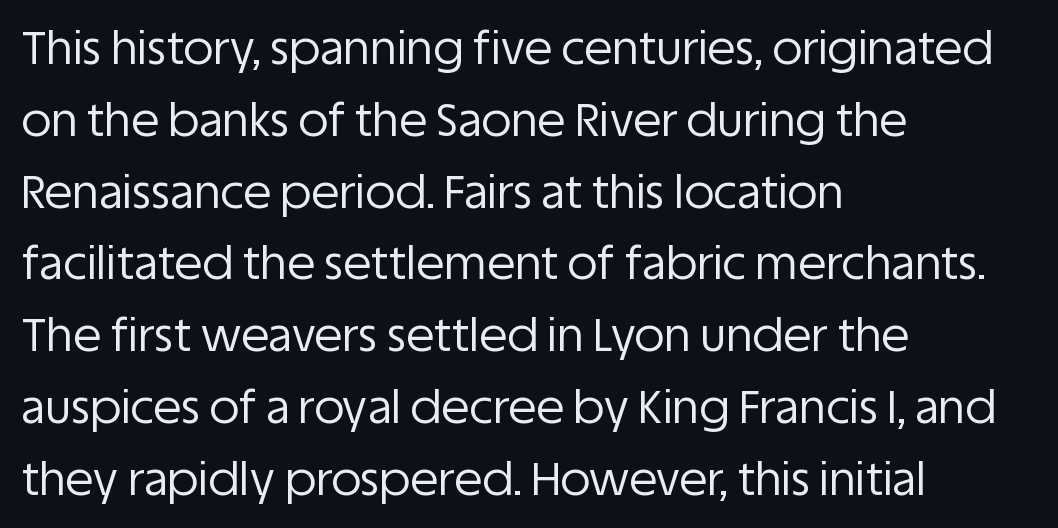
The image shows 46 px regular-weight sans-serif type, upright; set left-aligned, normal line spacing (1.56x), normal letter spacing, not underlined; low stroke contrast and a large x-height.
